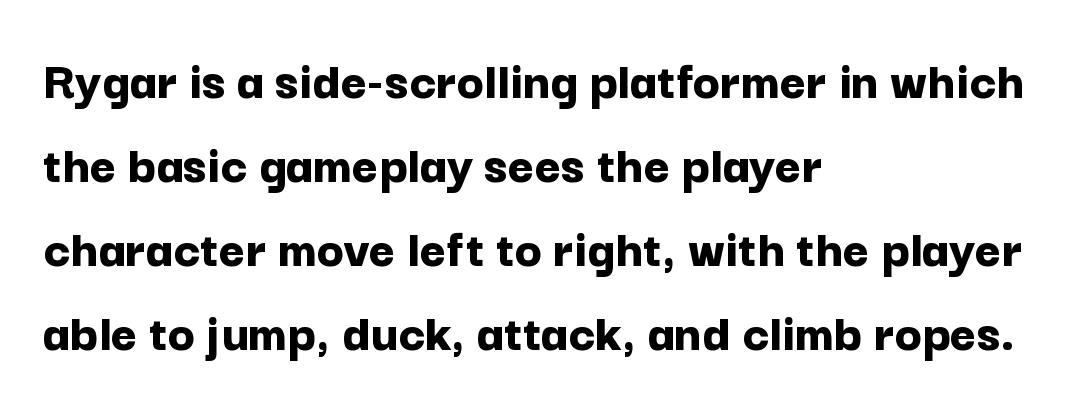
{"serif": "no", "italic": "no", "bold": "yes", "weight": "bold", "width": "normal", "stroke_contrast": "low", "x_height": "medium", "monospaced": "no", "underline": "no", "align": "left", "line_spacing": "normal", "line_spacing_ratio": 1.5, "letter_spacing": "normal", "letter_spacing_em": 0.0, "glyph_px": 56}
